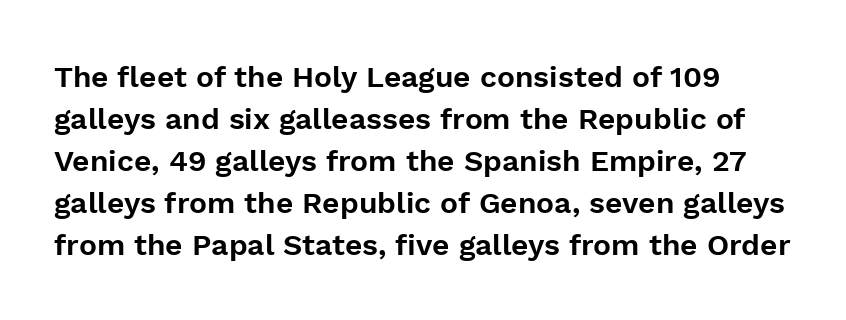
The typography opts for an upright posture over an oblique one. How would I describe the line gaps? Plain and ordinary. Type without underlining. You could not count columns in this text — the font is proportionally spaced. A typesetter would label this face a sans. Caption: standard tracking, unaltered.
